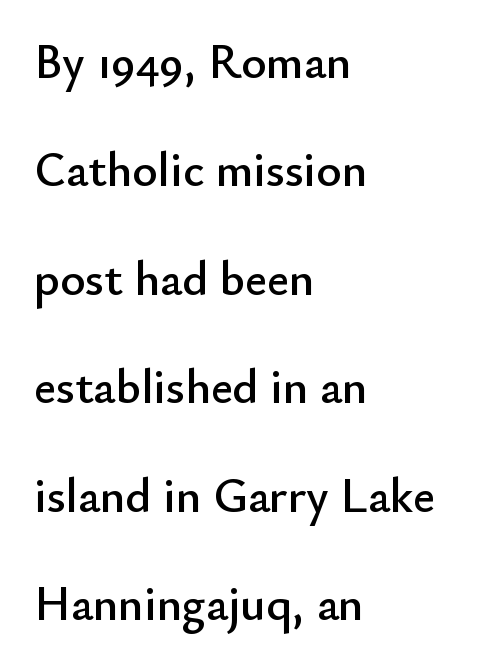
{"serif": "no", "italic": "no", "width": "normal", "stroke_contrast": "low", "x_height": "small", "monospaced": "no", "underline": "no", "align": "left", "line_spacing": "loose", "line_spacing_ratio": 2.26, "letter_spacing": "normal", "letter_spacing_em": 0.0, "glyph_px": 48}
